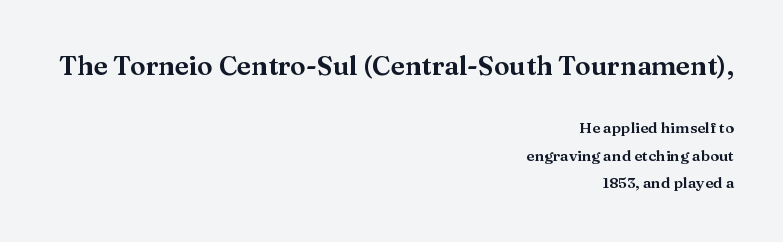
Every row of glyphs terminates at an identical x-position on the right. The tracking reads as untouched default to a designer's eye. In this sample the first text group is rendered at the bigger scale. Plain, unruled lines of type. Italic? Not at all — the glyphs are vertical.
